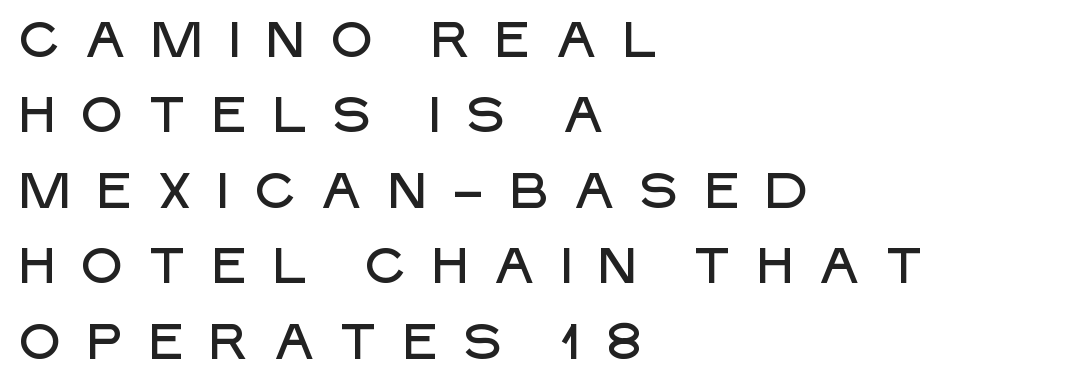
{"serif": "no", "italic": "no", "width": "normal", "stroke_contrast": "low", "x_height": "large", "monospaced": "no", "underline": "no", "align": "left", "line_spacing": "normal", "line_spacing_ratio": 1.51, "letter_spacing": "wide", "letter_spacing_em": 0.44, "glyph_px": 50}
